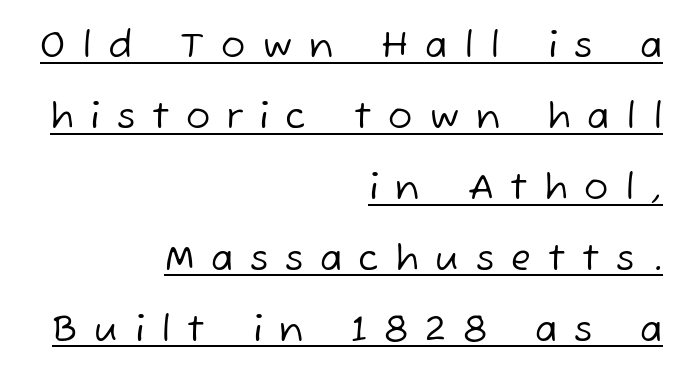
The image shows 36 px regular-weight sans-serif type; set right-aligned, loose line spacing (1.97x), unusually wide letter spacing (+0.47 em), underlined; low stroke contrast and a medium x-height.
